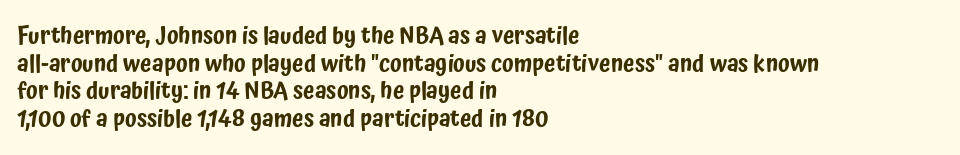
The line texture is even and compact thanks to regular tracking. These lines stack with their left ends in a neat column. The lettering stays uniformly vertical, giving the passage a roman look. Check the space under the baseline: it is left empty.
